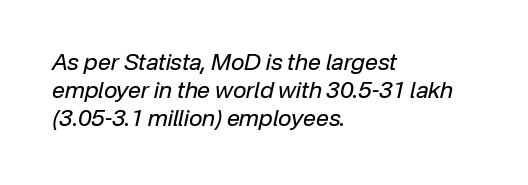
Q: Is the text bold? A: No.
Q: Is the text italic (slanted)? A: Yes, it leans right by about 12 degrees.
Q: Is the text underlined? A: No.
Q: How is the paragraph aligned? A: Left-aligned.
Q: Is the spacing between letters normal or unusually wide? A: Normal.
